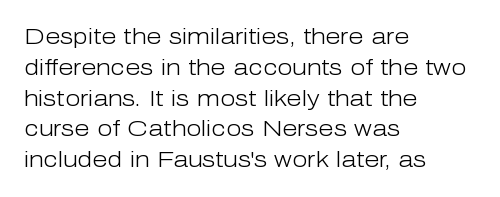
The image shows 22 px text type, upright; set left-aligned, normal line spacing (1.4x), normal letter spacing, not underlined.
